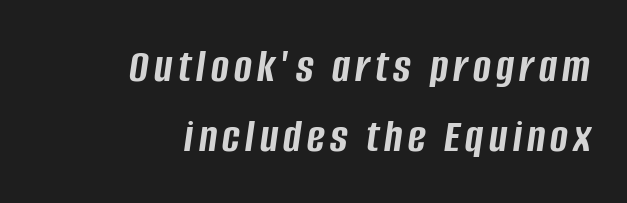
The image shows 48 px semibold, condensed type, italic (leaning right); set right-aligned, normal line spacing (1.45x), not underlined; low stroke contrast and a large x-height.
